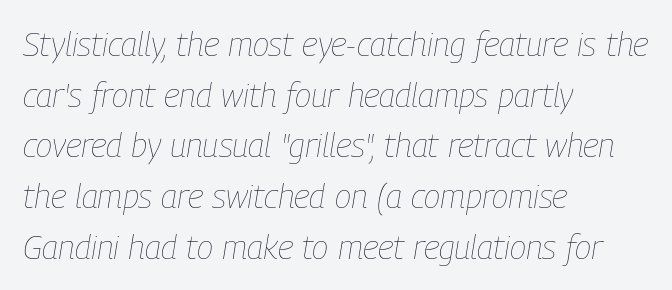
The image shows 34 px thin, condensed type, italic (leaning right); set left-aligned, normal line spacing (1.49x), normal letter spacing, not underlined; low stroke contrast and a medium x-height.
